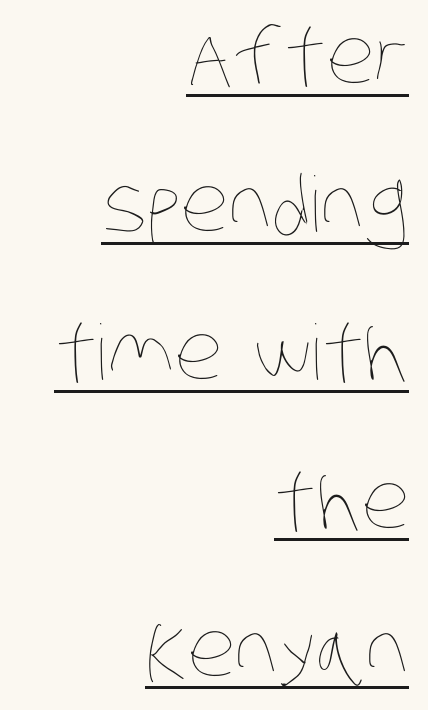
{"bold": "no", "weight": "thin", "width": "condensed", "stroke_contrast": "low", "x_height": "large", "monospaced": "no", "underline": "yes", "align": "right", "line_spacing": "loose", "line_spacing_ratio": 1.95, "letter_spacing": "normal", "letter_spacing_em": 0.0, "glyph_px": 76}
